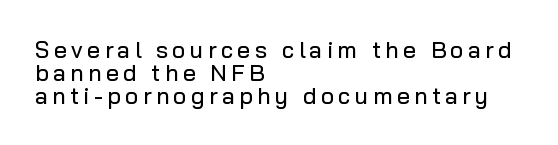
Q: Is the text italic (slanted)? A: No, it is upright.
Q: Is the text underlined? A: No.
Q: How is the paragraph aligned? A: Left-aligned.
Q: Is the spacing between lines tight, normal or loose? A: Tight.
